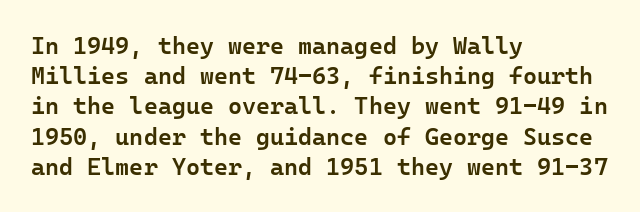
{"italic": "no", "bold": "semi", "underline": "no", "align": "left", "line_spacing": "normal", "line_spacing_ratio": 1.26, "letter_spacing": "normal", "letter_spacing_em": 0.0, "glyph_px": 24}
